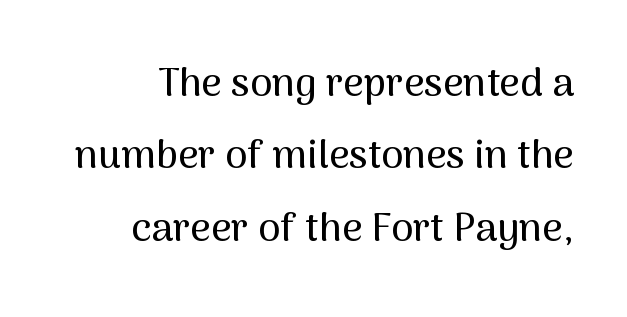
Posture: vertical. Tracking here is standard; glyphs follow each other at the usual distance. Character widths vary here, with narrow letters taking less room than wide ones. Descender tails drop into unmarked territory.
